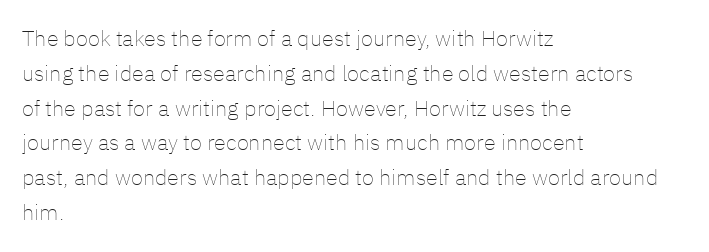
All the whitespace from short lines collects on the right. No extra tracking has been applied to these lines. Characters remain perfectly vertical along every line. The space beneath each line is pristine and unruled. Vertical stems look standard width or narrower in stroke.
